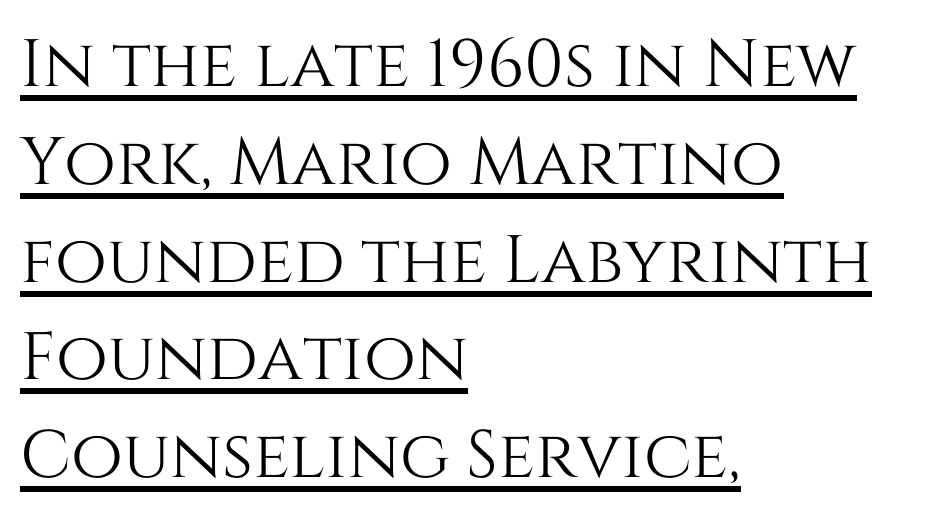
The image shows 67 px text type, upright; set left-aligned, normal line spacing (1.46x), normal letter spacing, underlined; medium stroke contrast and a large x-height.
